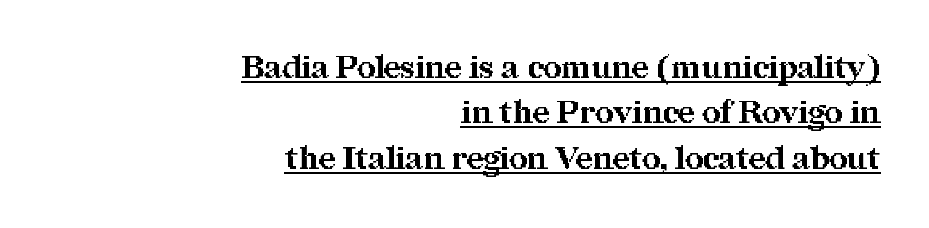
Q: Is the text bold? A: Yes.
Q: Is the text italic (slanted)? A: No, it is upright.
Q: Is the typeface a serif or a sans-serif typeface? A: Serif.
Q: Is the text underlined? A: Yes.
Q: How is the paragraph aligned? A: Right-aligned.
Q: Is the spacing between letters normal or unusually wide? A: Normal.
Q: Is the spacing between lines tight, normal or loose? A: Normal.
Q: Width (condensed, normal, or wide)? A: Normal.
Q: Stroke contrast? A: Medium.
Q: x-height? A: Medium.
Q: Monospaced? A: No.
